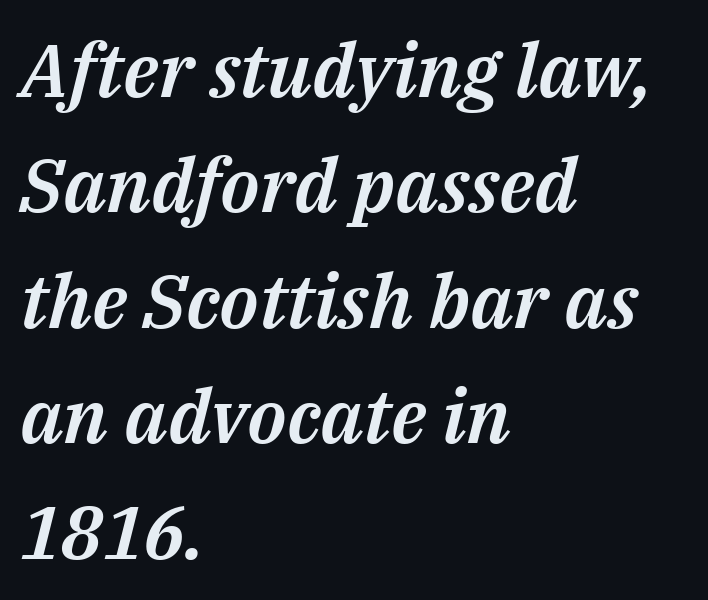
Q: Is the text italic (slanted)? A: Yes, it leans right by about 14 degrees.
Q: Is the text underlined? A: No.
Q: How is the paragraph aligned? A: Left-aligned.
Q: Is the spacing between letters normal or unusually wide? A: Normal.
Q: Is the spacing between lines tight, normal or loose? A: Normal.
Q: Width (condensed, normal, or wide)? A: Normal.
Q: Stroke contrast? A: Medium.
Q: x-height? A: Medium.
Q: Monospaced? A: No.
